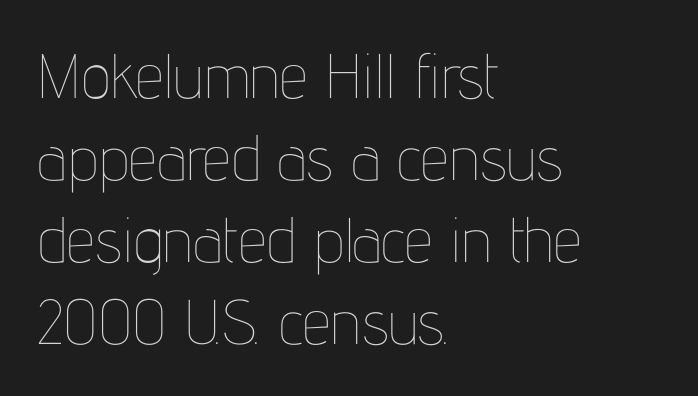
The image shows 63 px thin, condensed type, upright; set left-aligned, normal line spacing (1.3x), normal letter spacing, not underlined; low stroke contrast and a medium x-height.
